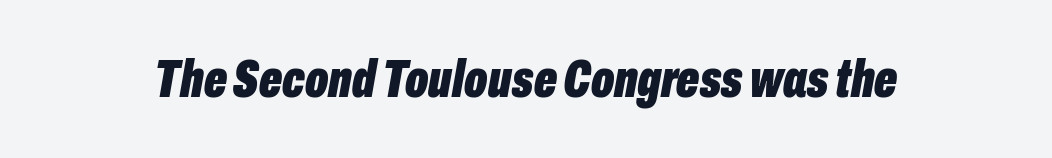
You could call the tracking neutral — neither tight nor loose. Unmarked baselines from the first word to the last. Note the varied advance widths — an 'i' is clearly narrower than an 'm'. Italic: yes, the glyphs are oblique. The rendering uses a bold face; every stroke is thick and dark.
